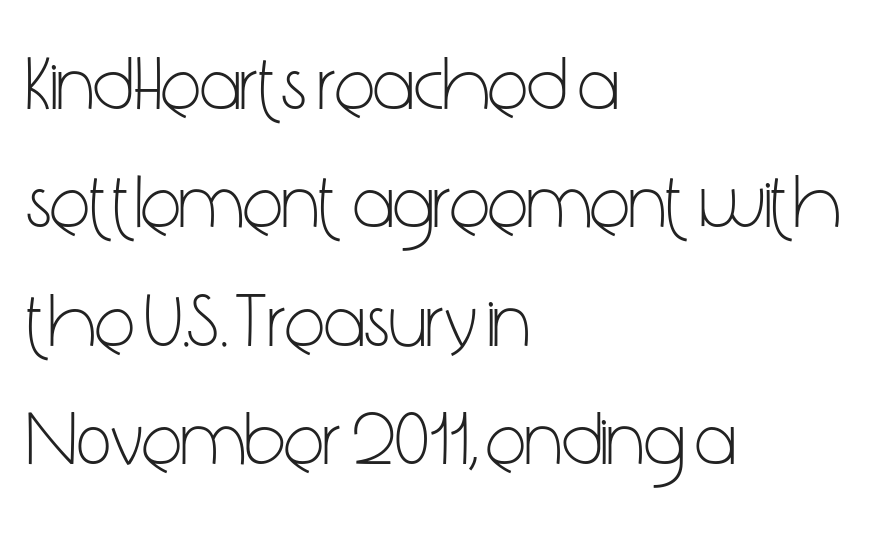
In terms of posture, this sample is upright. No heavy texture on the line: the type isn't bold. In terms of letterform style, serifs are entirely absent. Decoration check: the copy has no underline.
